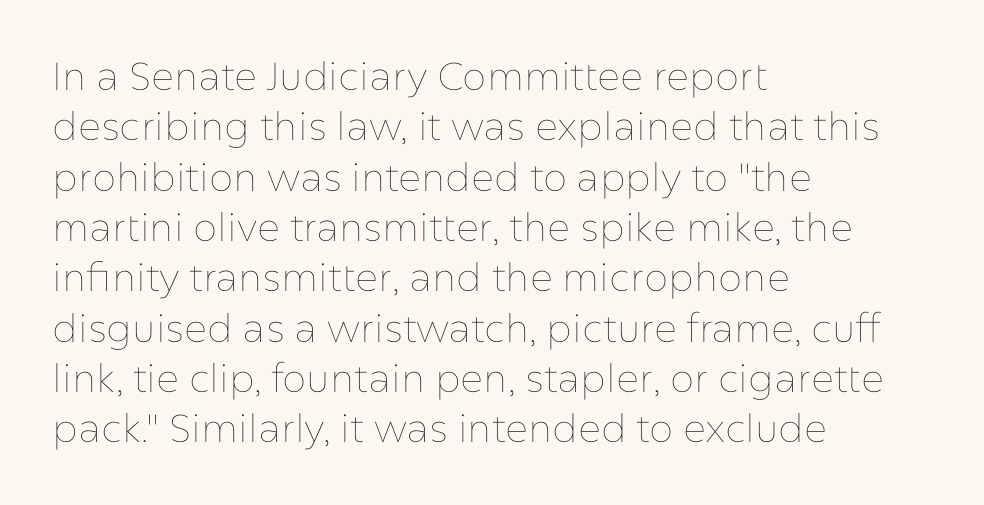
The image shows 39 px thin type, upright; set left-aligned, normal line spacing (1.29x), normal letter spacing, not underlined; low stroke contrast and a medium x-height.
